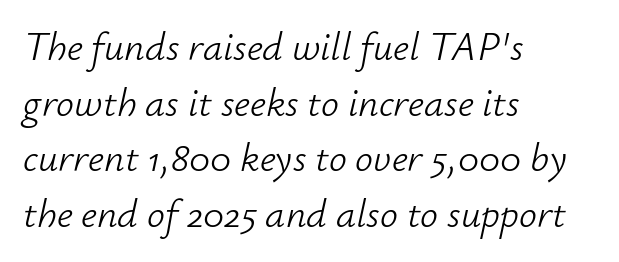
{"italic": "yes", "lean": "right", "slant_degrees": 12, "bold": "no", "weight": "light", "width": "normal", "stroke_contrast": "low", "x_height": "small", "monospaced": "no", "underline": "no", "align": "left", "line_spacing": "normal", "line_spacing_ratio": 1.39, "letter_spacing": "normal", "letter_spacing_em": 0.0, "glyph_px": 40}
